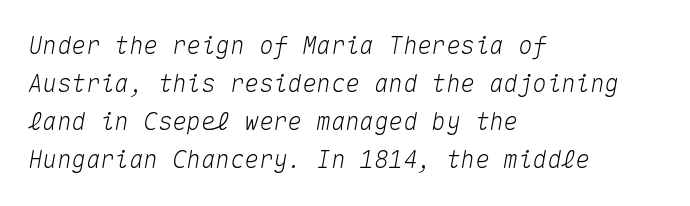
Q: Is the text italic (slanted)? A: Yes, it leans right by about 10 degrees.
Q: Is the text underlined? A: No.
Q: How is the paragraph aligned? A: Left-aligned.
Q: Is the spacing between letters normal or unusually wide? A: Normal.
Q: Is the spacing between lines tight, normal or loose? A: Normal.
